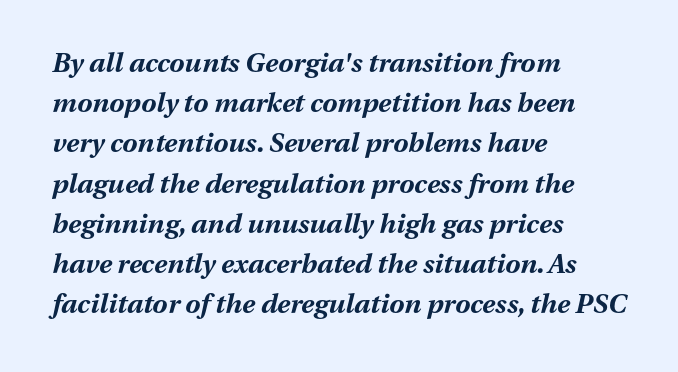
Q: Is the text bold? A: Yes.
Q: Is the text italic (slanted)? A: Yes, it leans right by about 13 degrees.
Q: Is the text underlined? A: No.
Q: How is the paragraph aligned? A: Left-aligned.
Q: Is the spacing between letters normal or unusually wide? A: Normal.
Q: Is the spacing between lines tight, normal or loose? A: Normal.
